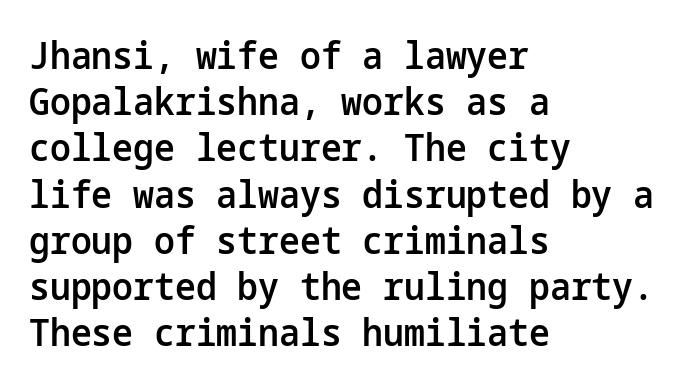
The image shows 37 px semibold sans-serif type, upright; set left-aligned, normal line spacing (1.25x), normal letter spacing, not underlined; low stroke contrast and a medium x-height.
